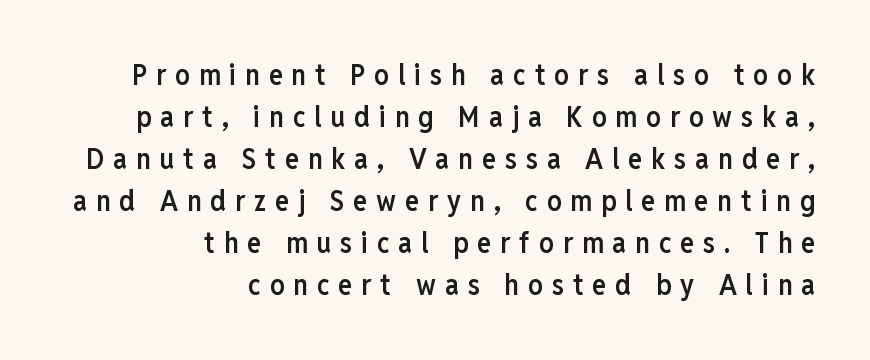
The image shows 29 px semibold, condensed sans-serif type, upright; set right-aligned, normal line spacing (1.45x), unusually wide letter spacing (+0.31 em), not underlined; low stroke contrast and a medium x-height.
